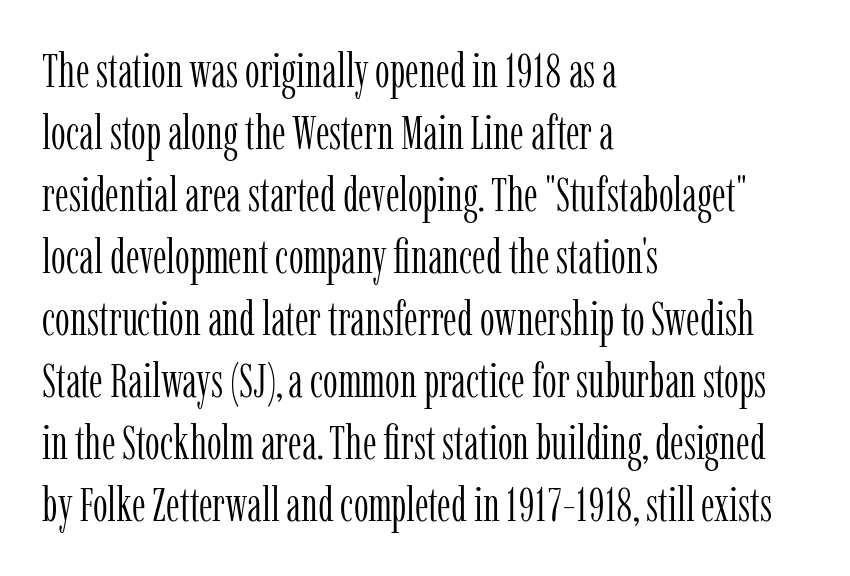
The image shows 47 px light, condensed serif type, upright; set left-aligned, normal line spacing (1.32x), normal letter spacing, not underlined; low stroke contrast and a medium x-height.
